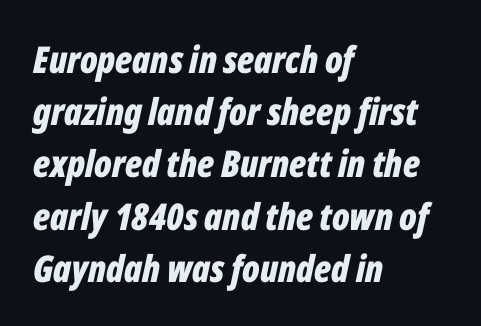
The image shows 37 px bold, condensed type, italic (leaning right); set left-aligned, normal line spacing (1.41x), normal letter spacing, not underlined; low stroke contrast and a medium x-height.
